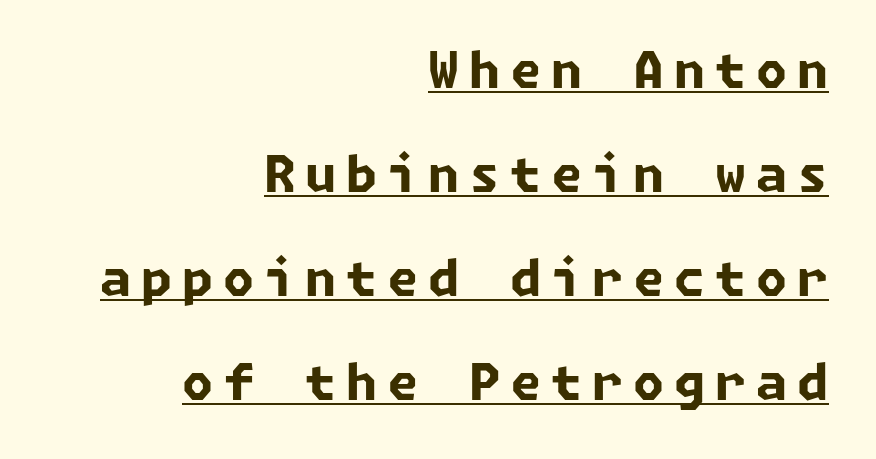
Q: Is the text bold? A: Yes.
Q: Is the typeface a serif or a sans-serif typeface? A: Sans-serif.
Q: Is the text underlined? A: Yes.
Q: How is the paragraph aligned? A: Right-aligned.
Q: Is the spacing between letters normal or unusually wide? A: Unusually wide.
Q: Is the spacing between lines tight, normal or loose? A: Loose.
Q: Width (condensed, normal, or wide)? A: Normal.
Q: Stroke contrast? A: Low.
Q: x-height? A: Medium.
